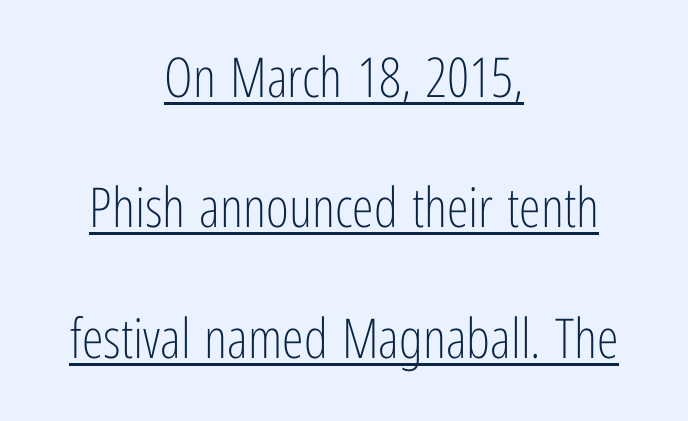
A roman cut, with each character standing at attention. This block would shrink considerably if given ordinary leading; it's expanded now. The font is comparable to plain body text, perhaps lighter. The paragraph shown floats in the horizontal middle.
